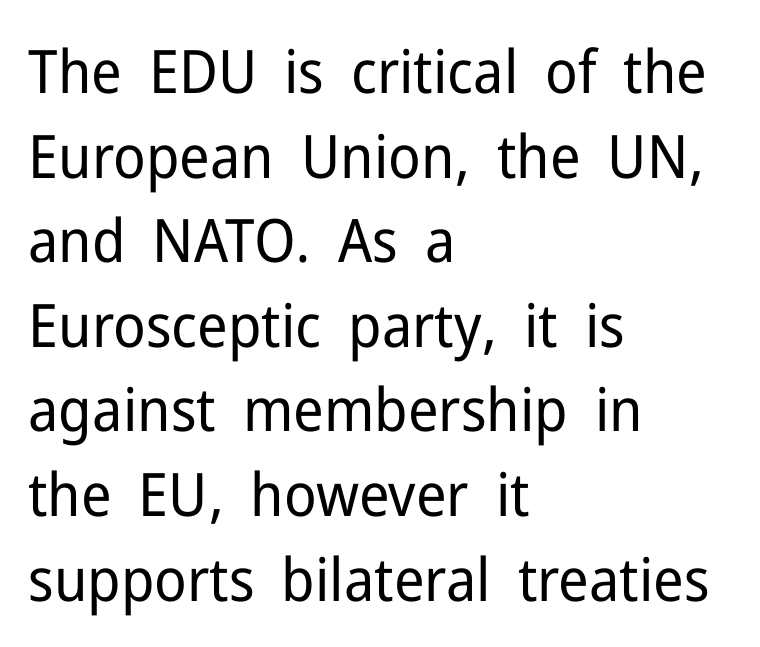
Q: Is the text bold? A: No.
Q: Is the text italic (slanted)? A: No, it is upright.
Q: Is the typeface a serif or a sans-serif typeface? A: Sans-serif.
Q: Is the text underlined? A: No.
Q: How is the paragraph aligned? A: Left-aligned.
Q: Is the spacing between letters normal or unusually wide? A: Normal.
Q: Is the spacing between lines tight, normal or loose? A: Normal.
Q: Width (condensed, normal, or wide)? A: Normal.
Q: Stroke contrast? A: Low.
Q: x-height? A: Medium.
Q: Monospaced? A: No.
